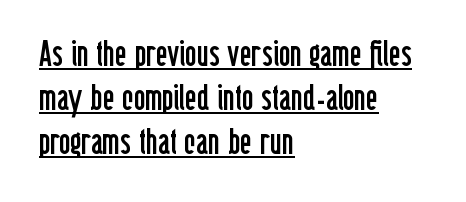
{"serif": "no", "italic": "no", "bold": "no", "weight": "regular", "width": "condensed", "stroke_contrast": "low", "x_height": "medium", "monospaced": "no", "underline": "yes", "align": "left", "line_spacing_ratio": 1.22, "letter_spacing": "normal", "letter_spacing_em": 0.0, "glyph_px": 36}
